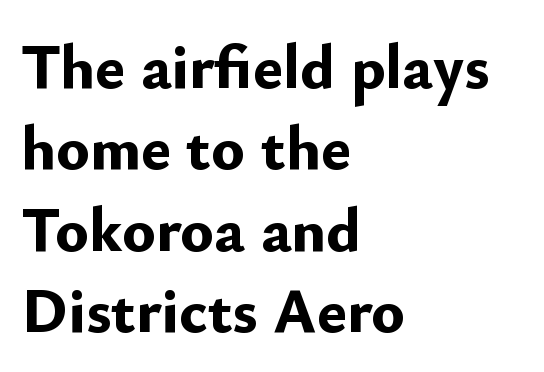
{"serif": "no", "italic": "no", "bold": "yes", "weight": "bold", "width": "normal", "stroke_contrast": "low", "x_height": "small", "monospaced": "no", "underline": "no", "align": "left", "line_spacing": "normal", "line_spacing_ratio": 1.29, "letter_spacing": "normal", "letter_spacing_em": 0.0, "glyph_px": 63}
